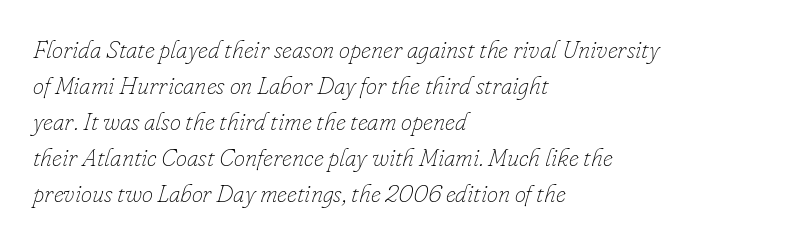
The image shows 25 px text type, italic (leaning right); set left-aligned, normal line spacing (1.44x), normal letter spacing, not underlined.
